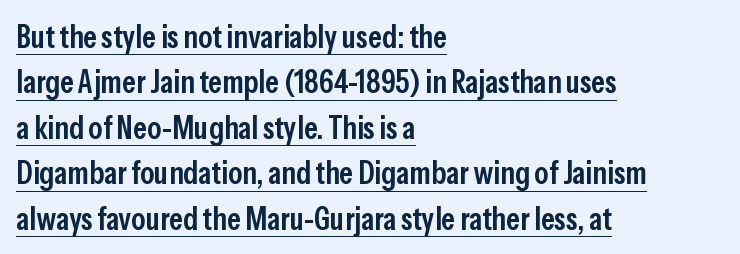
Line starts are locked; line ends wander. The letters stand upright; this is a roman face. The typeface chosen for these lines omits serifs. Standard letterfit; no display-style spreading of the glyphs.
